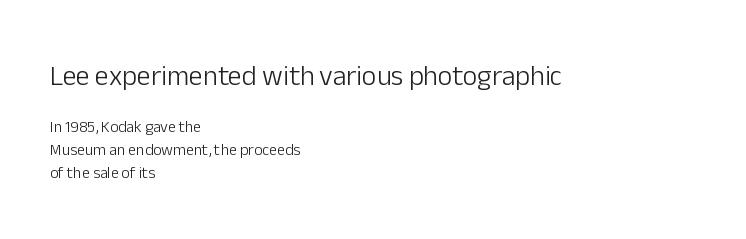
{"serif": "no", "italic": "no", "bold": "no", "weight": "light", "width": "normal", "stroke_contrast": "low", "x_height": "medium", "monospaced": "no", "underline": "no", "align": "left", "line_spacing": "normal", "line_spacing_ratio": 1.43, "letter_spacing": "normal", "letter_spacing_em": 0.0, "larger_block": "first", "size_ratio": 1.75, "glyph_px": 28}
